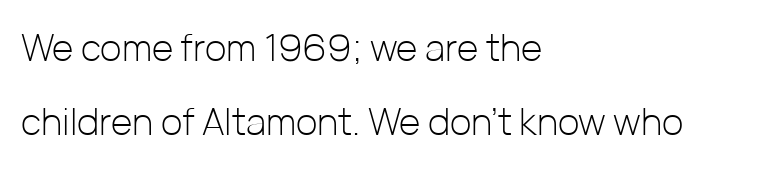
Q: Is the text bold? A: No.
Q: Is the text italic (slanted)? A: No, it is upright.
Q: Is the typeface a serif or a sans-serif typeface? A: Sans-serif.
Q: Is the text underlined? A: No.
Q: How is the paragraph aligned? A: Left-aligned.
Q: Is the spacing between letters normal or unusually wide? A: Normal.
Q: Is the spacing between lines tight, normal or loose? A: Loose.
Q: Width (condensed, normal, or wide)? A: Normal.
Q: Stroke contrast? A: Low.
Q: x-height? A: Medium.
Q: Monospaced? A: No.
